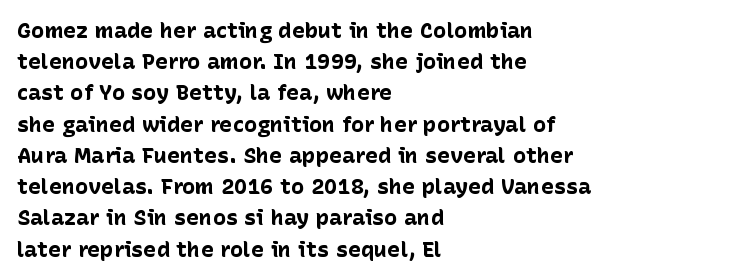
Q: Is the text bold? A: Yes.
Q: Is the text italic (slanted)? A: No, it is upright.
Q: Is the text underlined? A: No.
Q: How is the paragraph aligned? A: Left-aligned.
Q: Is the spacing between letters normal or unusually wide? A: Normal.
Q: Is the spacing between lines tight, normal or loose? A: Normal.
